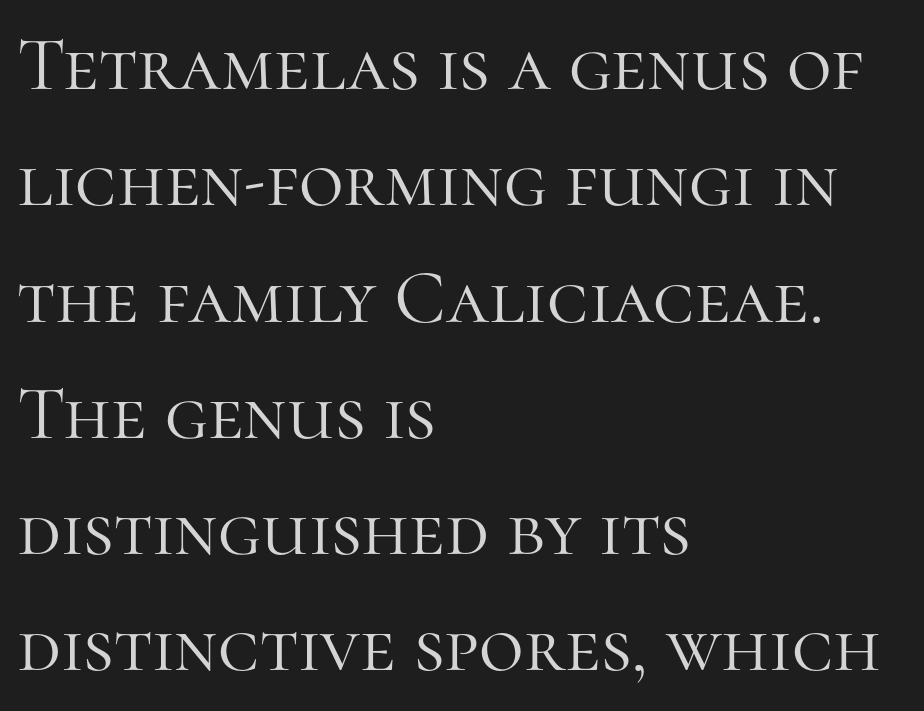
Q: Is the text bold? A: No.
Q: Is the text italic (slanted)? A: No, it is upright.
Q: Is the typeface a serif or a sans-serif typeface? A: Serif.
Q: Is the text underlined? A: No.
Q: How is the paragraph aligned? A: Left-aligned.
Q: Is the spacing between letters normal or unusually wide? A: Normal.
Q: Is the spacing between lines tight, normal or loose? A: Normal.
Q: Width (condensed, normal, or wide)? A: Normal.
Q: Stroke contrast? A: High.
Q: x-height? A: Medium.
Q: Monospaced? A: No.
